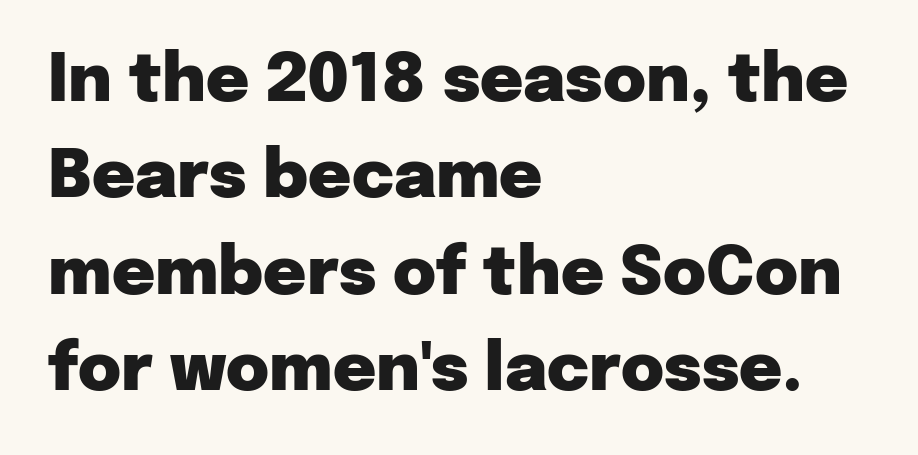
The image shows 66 px heavy sans-serif type, upright; set left-aligned, normal line spacing (1.46x), normal letter spacing, not underlined; low stroke contrast and a medium x-height.
